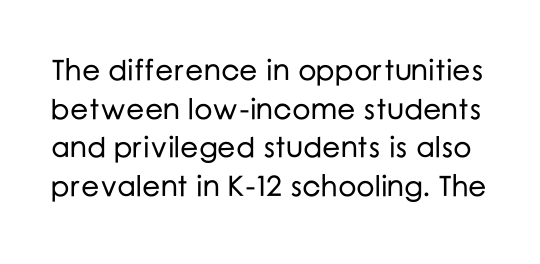
{"serif": "no", "italic": "no", "width": "normal", "stroke_contrast": "low", "x_height": "medium", "monospaced": "no", "underline": "no", "line_spacing": "normal", "line_spacing_ratio": 1.33, "letter_spacing": "normal", "letter_spacing_em": 0.0, "glyph_px": 29}
